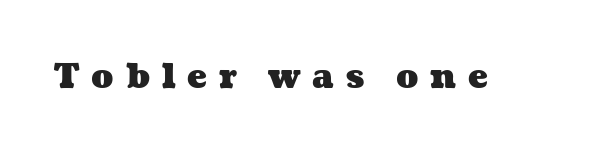
Does extra space separate the letters? Yes, quite a lot of it. The gap between lines stays unmarked. Strokes here are thick enough to call this a true bold. This sample has the flowing, uneven cadence of proportional lettering.
